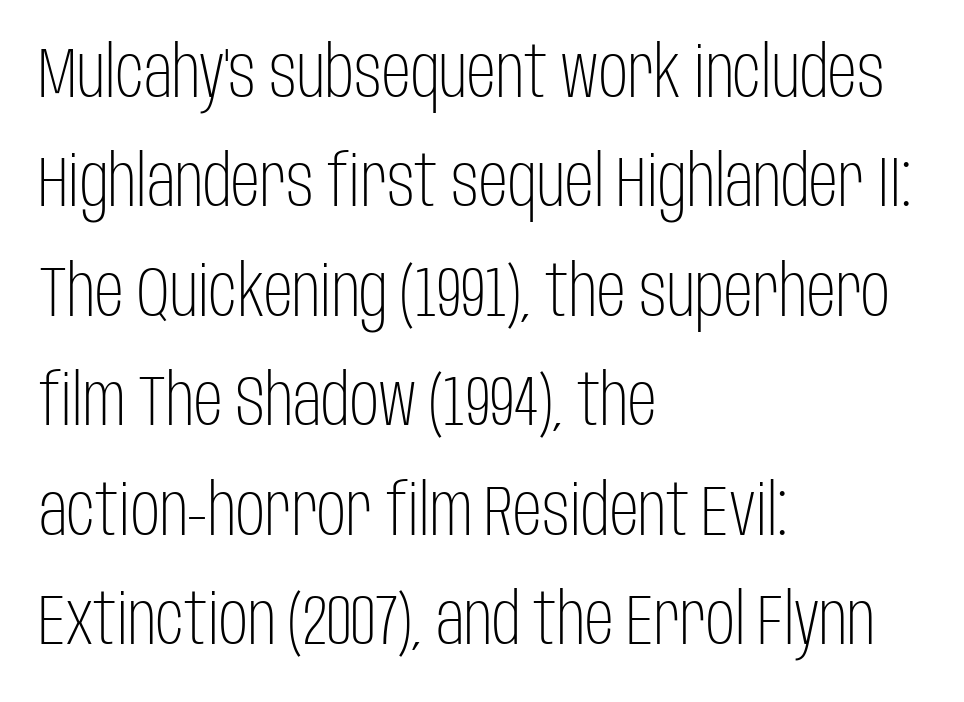
Q: Is the text bold? A: No.
Q: Is the text italic (slanted)? A: No, it is upright.
Q: Is the typeface a serif or a sans-serif typeface? A: Sans-serif.
Q: Is the text underlined? A: No.
Q: How is the paragraph aligned? A: Left-aligned.
Q: Is the spacing between letters normal or unusually wide? A: Normal.
Q: Is the spacing between lines tight, normal or loose? A: Normal.
Q: Width (condensed, normal, or wide)? A: Condensed.
Q: Stroke contrast? A: Low.
Q: x-height? A: Large.
Q: Monospaced? A: No.
